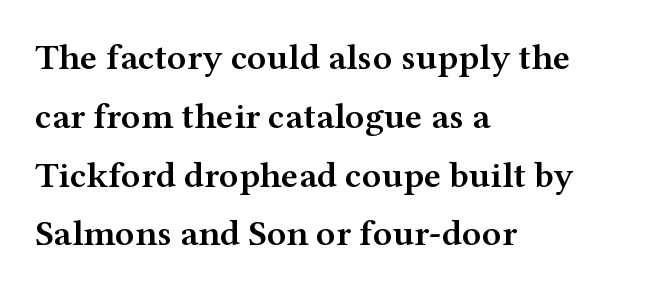
{"serif": "yes", "italic": "no", "bold": "semi", "weight": "semibold", "width": "wide", "stroke_contrast": "medium", "x_height": "medium", "monospaced": "no", "underline": "no", "align": "left", "line_spacing": "normal", "line_spacing_ratio": 1.59, "letter_spacing": "normal", "letter_spacing_em": 0.0, "glyph_px": 37}
